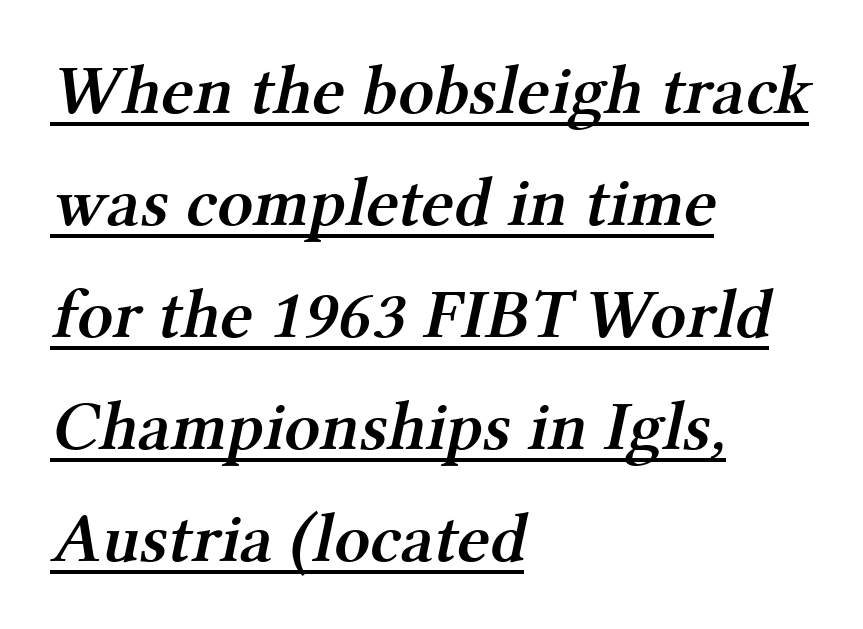
{"serif": "yes", "bold": "semi", "weight": "semibold", "width": "normal", "stroke_contrast": "medium", "x_height": "medium", "monospaced": "no", "underline": "yes", "align": "left", "line_spacing": "normal", "line_spacing_ratio": 1.6, "letter_spacing": "normal", "letter_spacing_em": 0.0, "glyph_px": 70}
